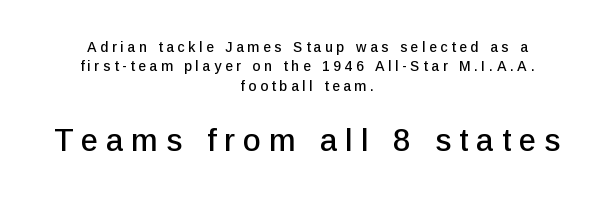
{"serif": "no", "italic": "no", "width": "normal", "stroke_contrast": "low", "x_height": "medium", "monospaced": "no", "underline": "no", "align": "center", "line_spacing": "normal", "line_spacing_ratio": 1.39, "letter_spacing": "wide", "letter_spacing_em": 0.26, "larger_block": "second", "size_ratio": 2.21, "glyph_px": 31}
